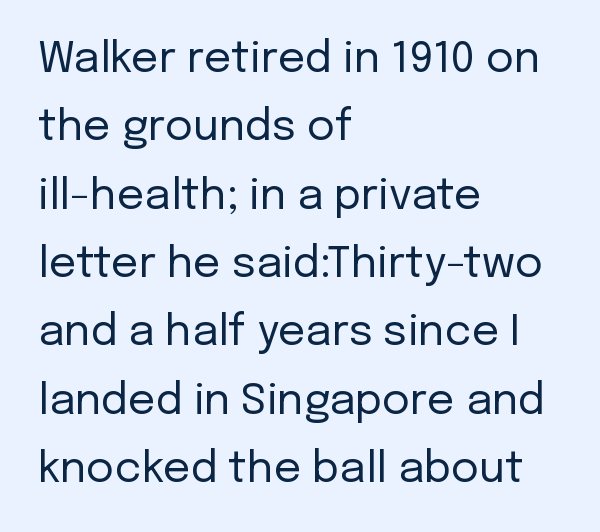
{"serif": "no", "italic": "no", "bold": "no", "weight": "regular", "width": "normal", "stroke_contrast": "low", "x_height": "medium", "monospaced": "no", "underline": "no", "align": "left", "line_spacing": "normal", "line_spacing_ratio": 1.59, "letter_spacing": "normal", "letter_spacing_em": 0.0, "glyph_px": 43}
